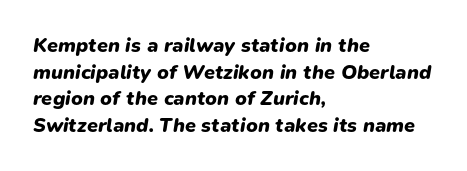
Every letter is thick-stroked: bold, no question. The letterforms sit shoulder to shoulder at normal distance. An italicized treatment has been applied to the whole sample. All the whitespace from short lines collects on the right. Clear beneath every line of the passage. Compared with typical paragraphs, the rows here are spaced about the same.
